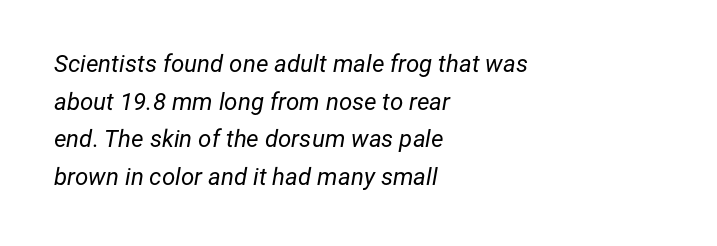
Which margin do the lines hug? The left one — the right edge is uneven. If you drew a line through each stem, it would be angled. Default kerning and tracking; the words read as compact shapes. Words float on clear page, feet unadorned. The strokes are not fattened; the text isn't bold. Normally led — the rows are evenly, conventionally spaced.
